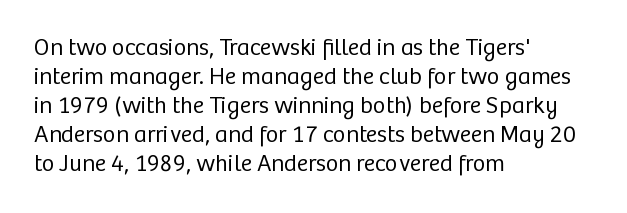
Q: Is the text bold? A: No.
Q: Is the text italic (slanted)? A: No, it is upright.
Q: Is the text underlined? A: No.
Q: How is the paragraph aligned? A: Left-aligned.
Q: Is the spacing between letters normal or unusually wide? A: Normal.
